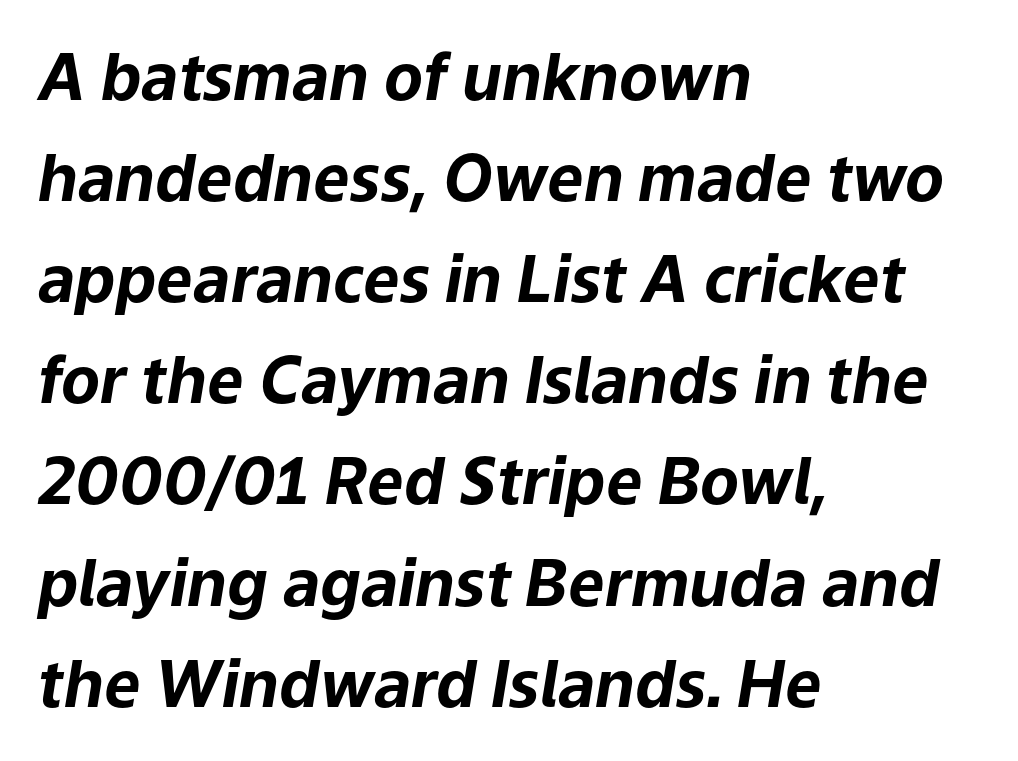
Slant detected: the letters are inclined. What weight is shown? A full bold with thick strokes. The rows are spaced the way most documents space them. The letters advance in unequal steps, a hallmark of proportional type. These lines stack with their left ends in a neat column. The passage shown has conventional tracking throughout.
